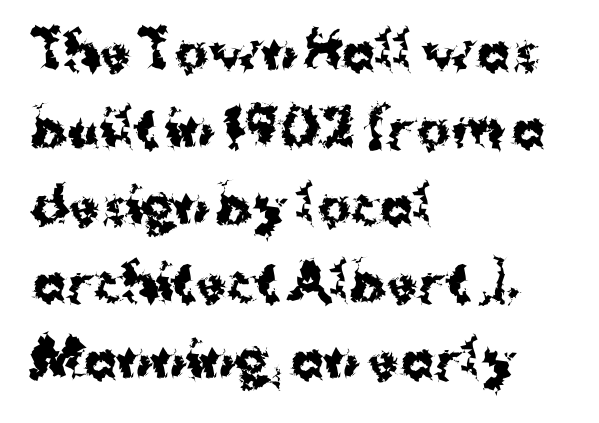
{"serif": "no", "italic": "no", "bold": "yes", "weight": "bold", "width": "normal", "stroke_contrast": "medium", "x_height": "medium", "monospaced": "no", "underline": "no", "align": "left", "line_spacing": "normal", "line_spacing_ratio": 1.54, "letter_spacing": "normal", "letter_spacing_em": 0.0, "glyph_px": 50}
